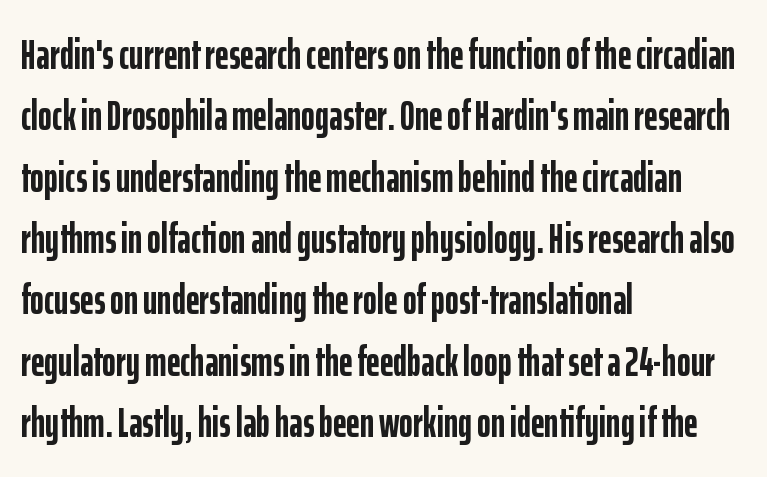
{"serif": "no", "italic": "no", "bold": "yes", "weight": "semibold", "width": "condensed", "stroke_contrast": "low", "x_height": "medium", "monospaced": "no", "underline": "no", "align": "left", "line_spacing": "normal", "line_spacing_ratio": 1.46, "letter_spacing": "normal", "letter_spacing_em": 0.0, "glyph_px": 42}
